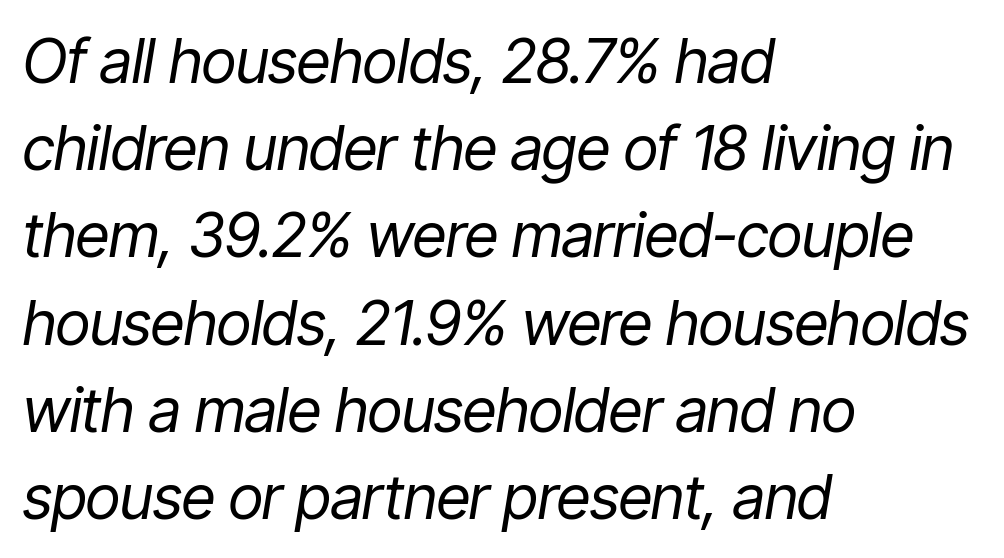
{"italic": "yes", "lean": "right", "slant_degrees": 9, "bold": "no", "weight": "regular", "width": "condensed", "stroke_contrast": "low", "x_height": "medium", "monospaced": "no", "underline": "no", "align": "left", "line_spacing": "normal", "line_spacing_ratio": 1.43, "letter_spacing": "normal", "letter_spacing_em": 0.0, "glyph_px": 61}
